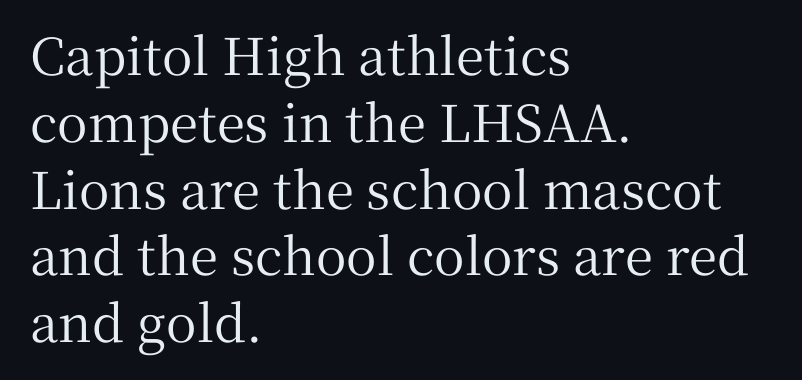
The image shows 51 px serif type, upright; set left-aligned, normal line spacing (1.31x), normal letter spacing, not underlined; medium stroke contrast and a medium x-height.
